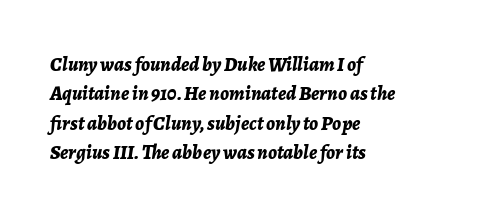
This rendering uses left alignment, leaving the right contour irregular. Glance below the letters and you will spot only blank space. Posture: slanted. Strokes here are thick enough to call this a true bold. Look at the tracking — it's just the regular setting, nothing added. The leading is moderate, giving the passage an even texture.
